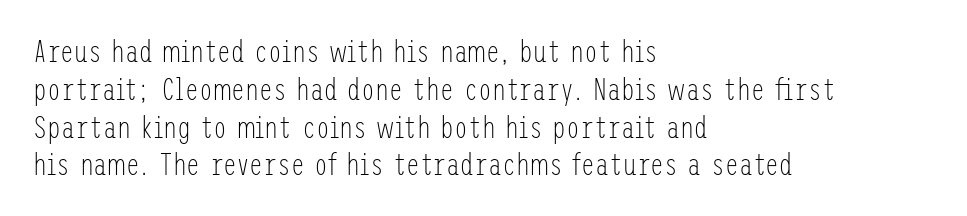
Q: Is the text bold? A: No.
Q: Is the text italic (slanted)? A: No, it is upright.
Q: Is the typeface a serif or a sans-serif typeface? A: Sans-serif.
Q: Is the text underlined? A: No.
Q: How is the paragraph aligned? A: Left-aligned.
Q: Is the spacing between letters normal or unusually wide? A: Normal.
Q: Width (condensed, normal, or wide)? A: Condensed.
Q: Stroke contrast? A: Low.
Q: x-height? A: Medium.
